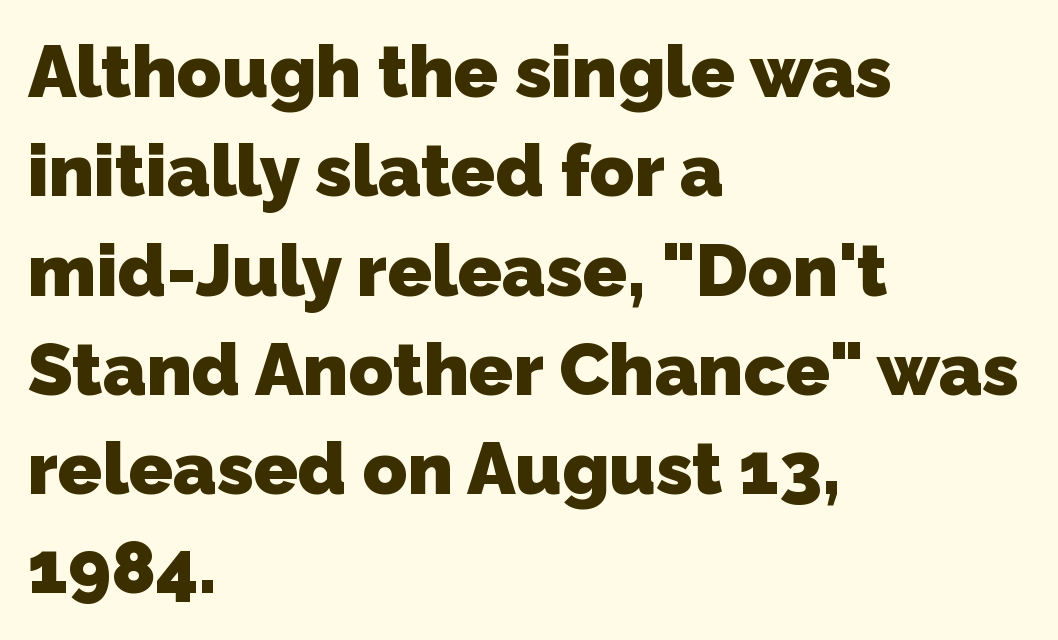
The image shows 73 px heavy sans-serif type; set left-aligned, normal line spacing (1.36x), normal letter spacing, not underlined; low stroke contrast and a medium x-height.
